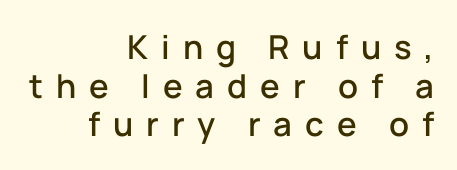
Q: Is the text italic (slanted)? A: No, it is upright.
Q: Is the typeface a serif or a sans-serif typeface? A: Sans-serif.
Q: Is the text underlined? A: No.
Q: How is the paragraph aligned? A: Right-aligned.
Q: Is the spacing between letters normal or unusually wide? A: Unusually wide.
Q: Width (condensed, normal, or wide)? A: Normal.
Q: Stroke contrast? A: Low.
Q: x-height? A: Medium.
Q: Monospaced? A: No.
